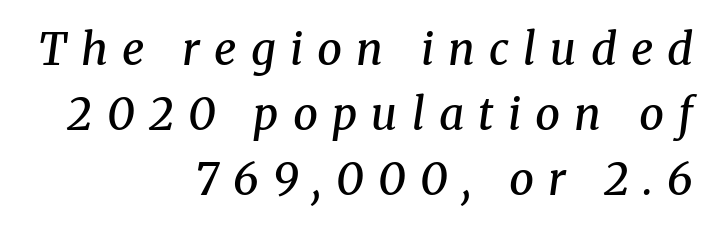
{"serif": "yes", "italic": "yes", "lean": "right", "slant_degrees": 8, "bold": "semi", "weight": "semibold", "width": "normal", "stroke_contrast": "medium", "x_height": "medium", "monospaced": "no", "underline": "no", "align": "right", "line_spacing": "normal", "line_spacing_ratio": 1.48, "letter_spacing": "wide", "letter_spacing_em": 0.32, "glyph_px": 44}
